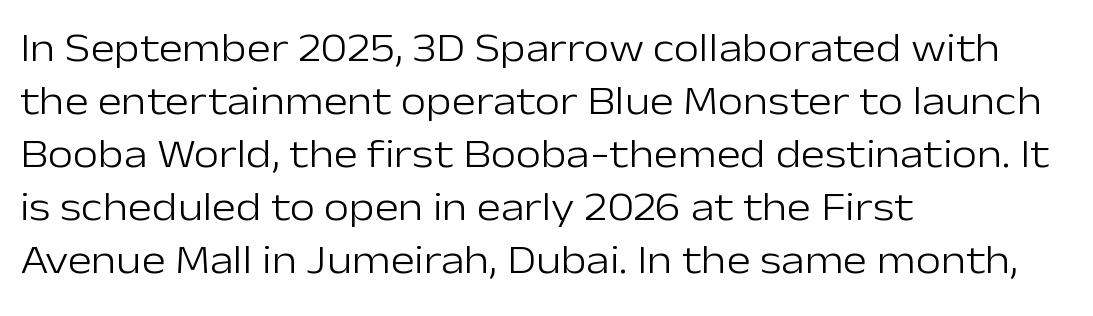
Caption: multi-line text, flush left, ragged right. Nope, no serifs anywhere on these letters. These lines are rendered in a variable-pitch font. Whoever set this chose a conventional vertical rhythm. Has an underline been added? It has not.
